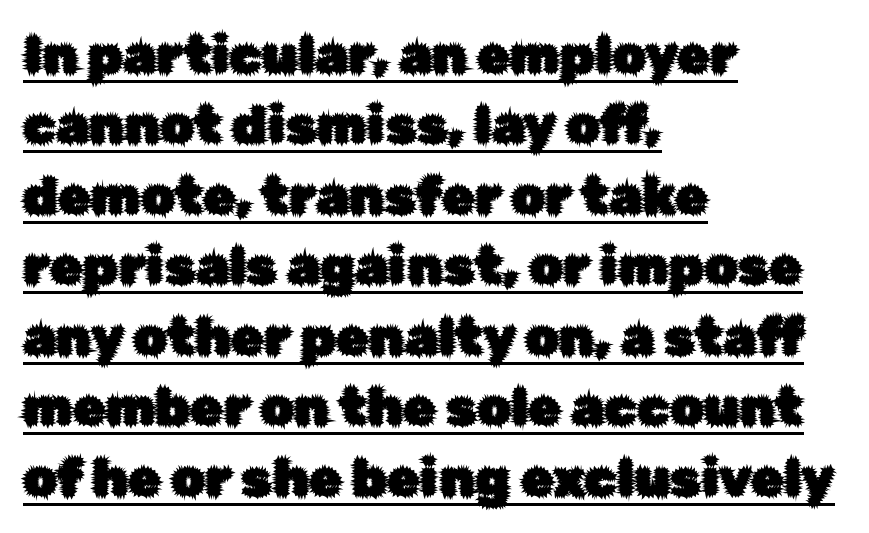
{"serif": "no", "italic": "no", "width": "normal", "stroke_contrast": "low", "x_height": "medium", "monospaced": "no", "underline": "yes", "align": "left", "line_spacing": "normal", "line_spacing_ratio": 1.33, "letter_spacing": "normal", "letter_spacing_em": 0.0, "glyph_px": 53}
